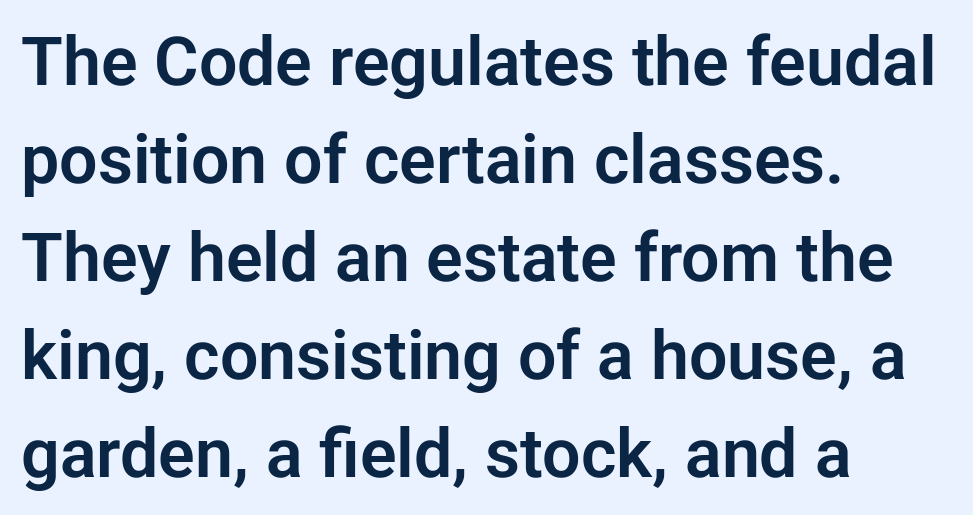
Q: Is the text italic (slanted)? A: No, it is upright.
Q: Is the typeface a serif or a sans-serif typeface? A: Sans-serif.
Q: Is the text underlined? A: No.
Q: How is the paragraph aligned? A: Left-aligned.
Q: Is the spacing between letters normal or unusually wide? A: Normal.
Q: Is the spacing between lines tight, normal or loose? A: Normal.
Q: Width (condensed, normal, or wide)? A: Normal.
Q: Stroke contrast? A: Low.
Q: x-height? A: Medium.
Q: Monospaced? A: No.
